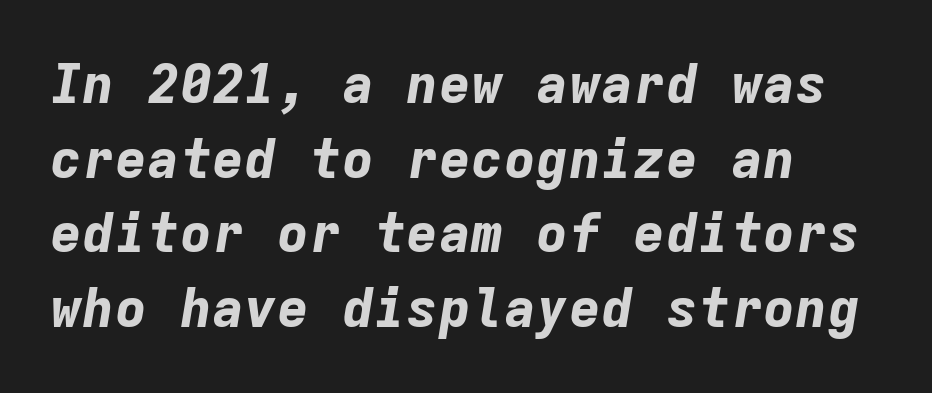
Q: Is the text bold? A: Yes.
Q: Is the text italic (slanted)? A: Yes, it leans right by about 9 degrees.
Q: Is the text underlined? A: No.
Q: How is the paragraph aligned? A: Left-aligned.
Q: Is the spacing between letters normal or unusually wide? A: Normal.
Q: Is the spacing between lines tight, normal or loose? A: Normal.
Q: Width (condensed, normal, or wide)? A: Normal.
Q: Stroke contrast? A: Low.
Q: x-height? A: Medium.
Q: Monospaced? A: Yes.
